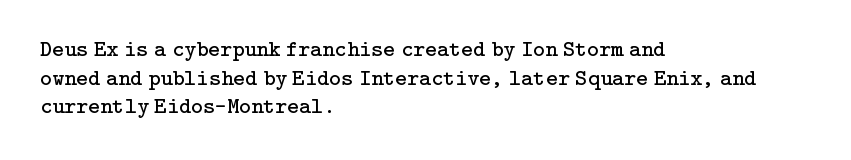
{"italic": "no", "bold": "no", "underline": "no", "align": "left", "line_spacing": "normal", "line_spacing_ratio": 1.25, "letter_spacing": "normal", "letter_spacing_em": 0.0, "glyph_px": 23}
